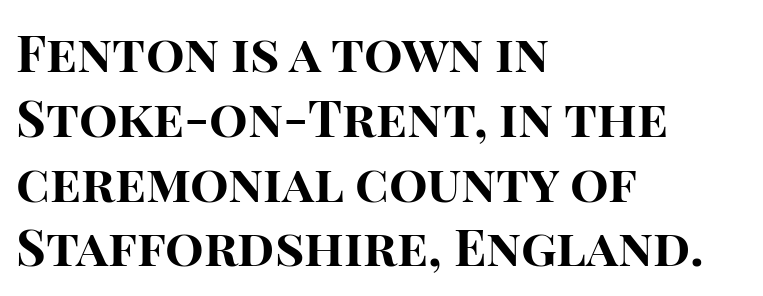
A typesetter would mark this as roman, not italic. Glyph-to-glyph distance matches everyday printed text. The rag falls on the right side of this text block. Leading matches the norm, producing a regular column. Is this a fixed-width face? No — the glyphs have proportional, varying widths. Bold? Absolutely — the strokes are thick and heavy.
